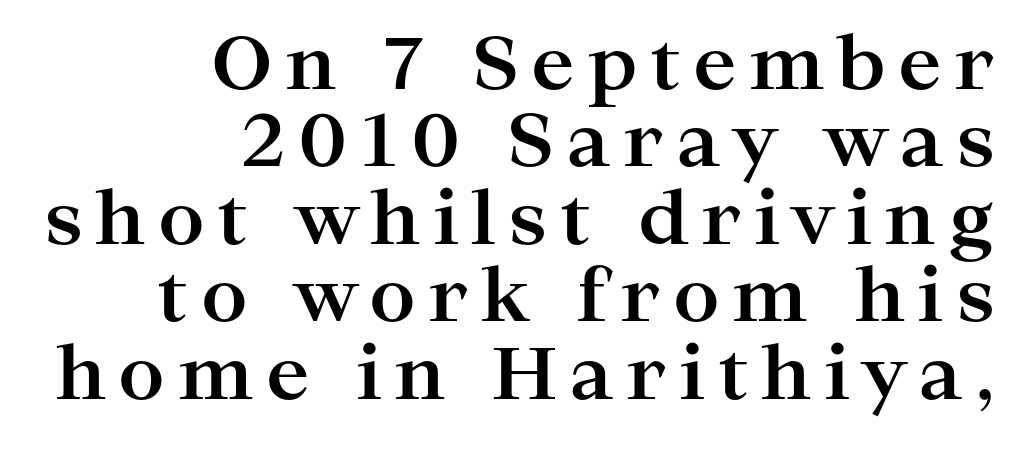
{"serif": "yes", "italic": "no", "bold": "yes", "weight": "bold", "width": "wide", "stroke_contrast": "high", "x_height": "medium", "monospaced": "no", "underline": "no", "align": "right", "line_spacing": "tight", "line_spacing_ratio": 1.06, "glyph_px": 73}
